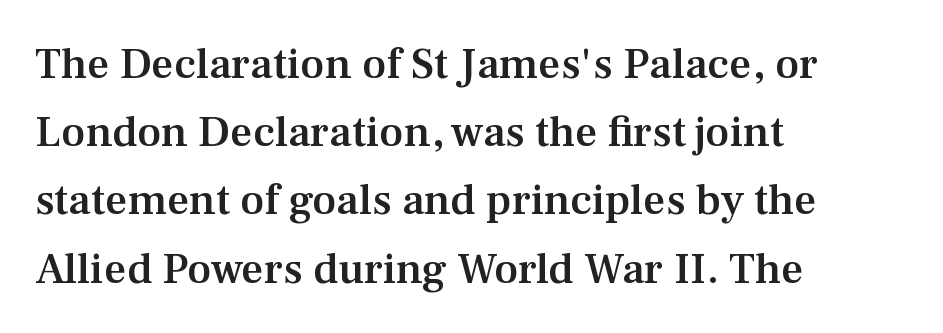
Q: Is the text bold? A: Semi-bold.
Q: Is the text italic (slanted)? A: No, it is upright.
Q: Is the typeface a serif or a sans-serif typeface? A: Serif.
Q: Is the text underlined? A: No.
Q: How is the paragraph aligned? A: Left-aligned.
Q: Is the spacing between letters normal or unusually wide? A: Normal.
Q: Is the spacing between lines tight, normal or loose? A: Normal.
Q: Width (condensed, normal, or wide)? A: Normal.
Q: Stroke contrast? A: Medium.
Q: x-height? A: Medium.
Q: Monospaced? A: No.
